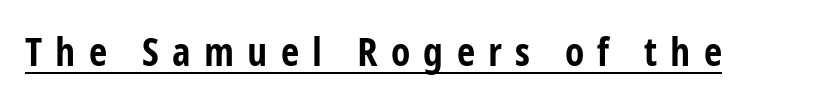
A continuous stroke trails under the words, as in a hyperlink. Varying glyph widths throughout — classic text-font behaviour. These lines carry a lot of weight — the face is fully bold. Every stem runs plumb, perpendicular to the baseline. The type is letterspaced generously, with wide tracking. The typeface chosen for these lines omits serifs.
